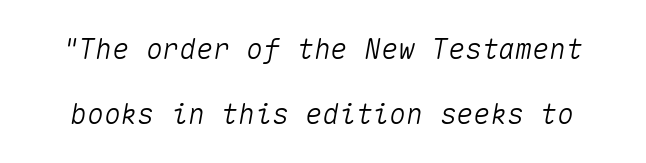
Q: Is the text italic (slanted)? A: Yes, it leans right by about 10 degrees.
Q: Is the text underlined? A: No.
Q: Is the spacing between letters normal or unusually wide? A: Normal.
Q: Is the spacing between lines tight, normal or loose? A: Loose.
Q: Width (condensed, normal, or wide)? A: Normal.
Q: Stroke contrast? A: Medium.
Q: x-height? A: Medium.
Q: Monospaced? A: Yes.
